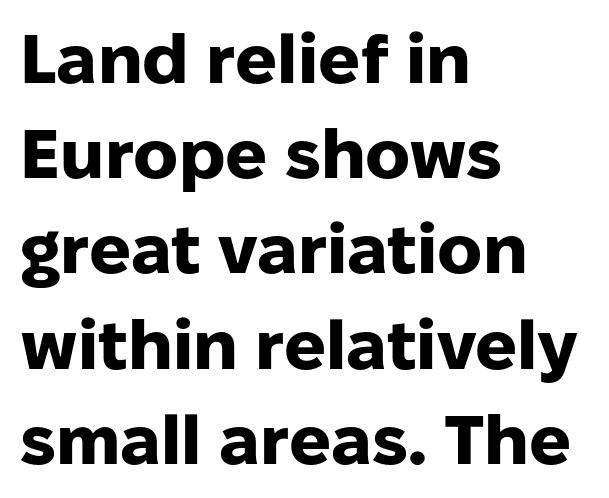
The string is rendered with underlining switched off. Proportional: the letters do not fall into vertical columns. The font's upright variant was chosen for this text. Typographic density is high because the face is bold. The type is set solid horizontally, with unmodified tracking. One glance says typical: line gaps are just what's usual.
